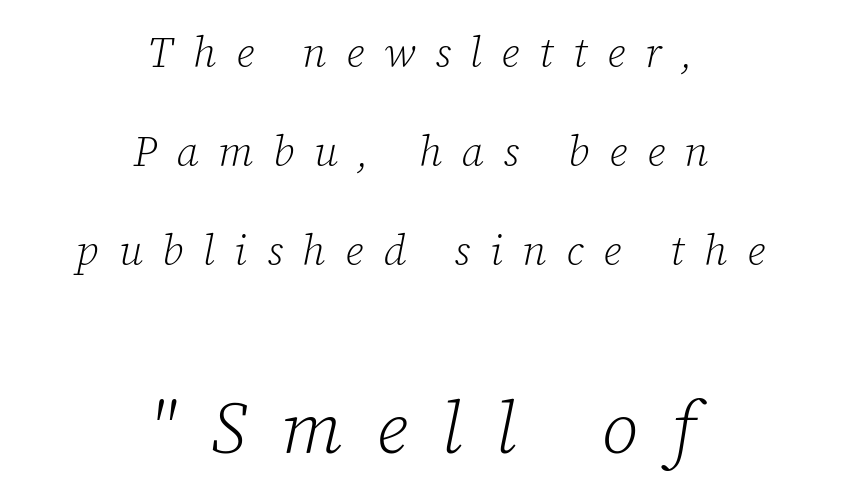
Tracking here is generous; glyphs stand well apart from one another. In this sample the second text group is rendered at the bigger scale. Reading down the column, the eye jumps a long way to each next line. The rag falls on both sides of this text block equally. Is the type heavy? It reads as light-to-regular instead. What kind of face is this? One with serifs.
